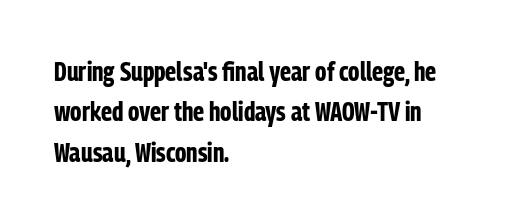
Look at the tracking — it's just the regular setting, nothing added. A classic flush-left, rag-right setting is used for this passage. Lines of text with bare space underneath. The font's upright variant was chosen for this text.
